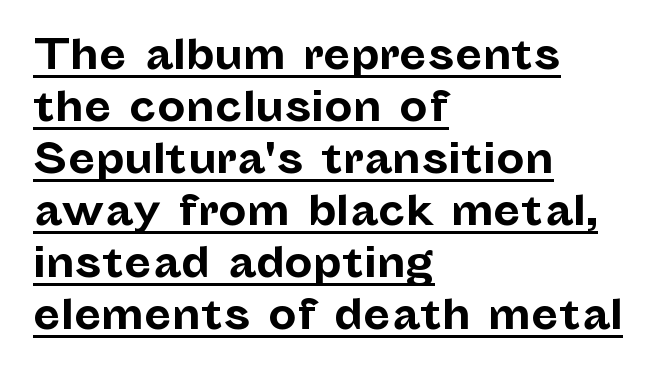
{"serif": "no", "italic": "no", "bold": "yes", "weight": "bold", "width": "normal", "stroke_contrast": "low", "x_height": "medium", "monospaced": "no", "underline": "yes", "align": "left", "line_spacing": "normal", "line_spacing_ratio": 1.3, "letter_spacing": "normal", "letter_spacing_em": 0.0, "glyph_px": 40}
